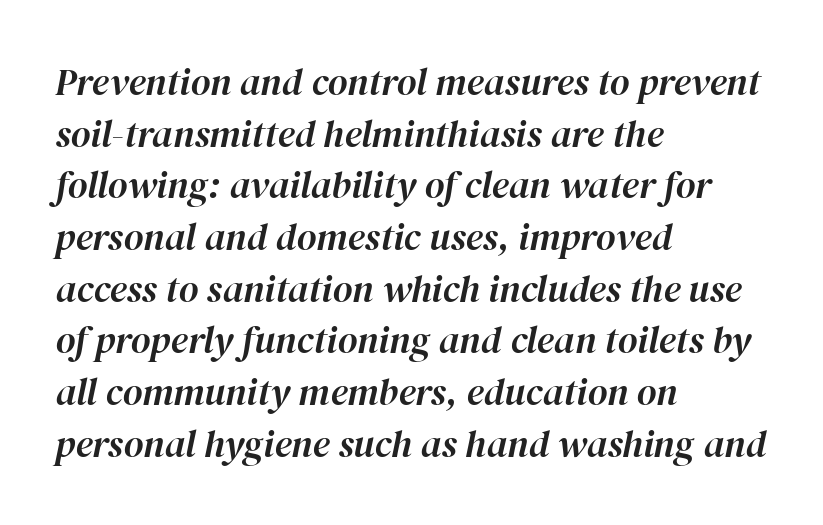
{"italic": "yes", "lean": "right", "slant_degrees": 12, "width": "normal", "stroke_contrast": "high", "x_height": "medium", "monospaced": "no", "underline": "no", "align": "left", "line_spacing": "normal", "line_spacing_ratio": 1.36, "letter_spacing": "normal", "letter_spacing_em": 0.0, "glyph_px": 38}
